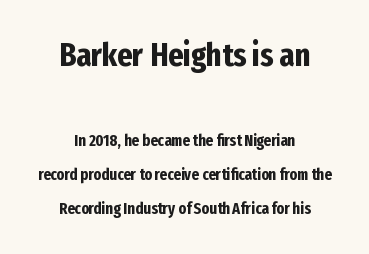
Q: Is the text bold? A: Yes.
Q: Is the text italic (slanted)? A: No, it is upright.
Q: Is the typeface a serif or a sans-serif typeface? A: Sans-serif.
Q: Is the text underlined? A: No.
Q: How is the paragraph aligned? A: Centered.
Q: Is the spacing between letters normal or unusually wide? A: Normal.
Q: Is the spacing between lines tight, normal or loose? A: Loose.
Q: Which block of text is set in a larger size, the first (top) or the second (bottom)? A: The first (top) one.
Q: Width (condensed, normal, or wide)? A: Condensed.
Q: Stroke contrast? A: Low.
Q: x-height? A: Medium.
Q: Monospaced? A: No.
